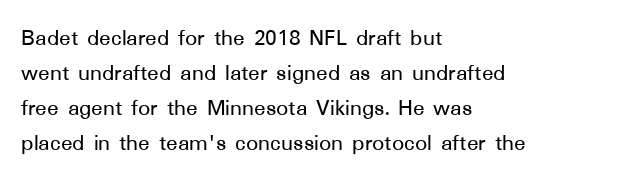
Q: Is the text italic (slanted)? A: No, it is upright.
Q: Is the text underlined? A: No.
Q: How is the paragraph aligned? A: Left-aligned.
Q: Is the spacing between letters normal or unusually wide? A: Normal.
Q: Is the spacing between lines tight, normal or loose? A: Normal.
